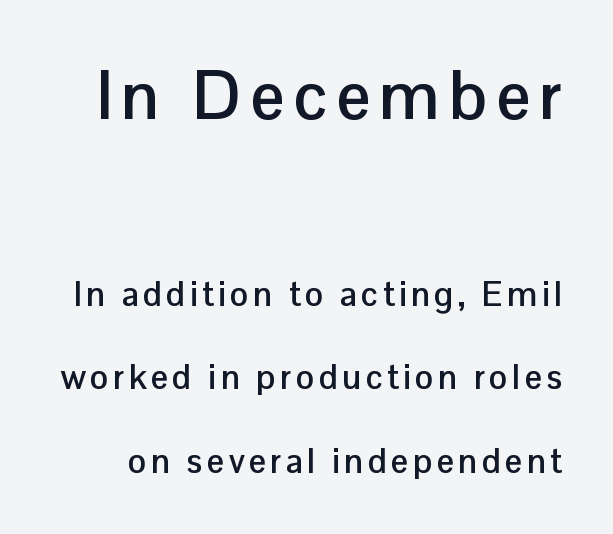
Q: Is the text bold? A: Yes.
Q: Is the text italic (slanted)? A: No, it is upright.
Q: Is the typeface a serif or a sans-serif typeface? A: Sans-serif.
Q: Is the text underlined? A: No.
Q: Is the spacing between lines tight, normal or loose? A: Loose.
Q: Which block of text is set in a larger size, the first (top) or the second (bottom)? A: The first (top) one.
Q: Width (condensed, normal, or wide)? A: Normal.
Q: Stroke contrast? A: Low.
Q: x-height? A: Medium.
Q: Monospaced? A: No.
